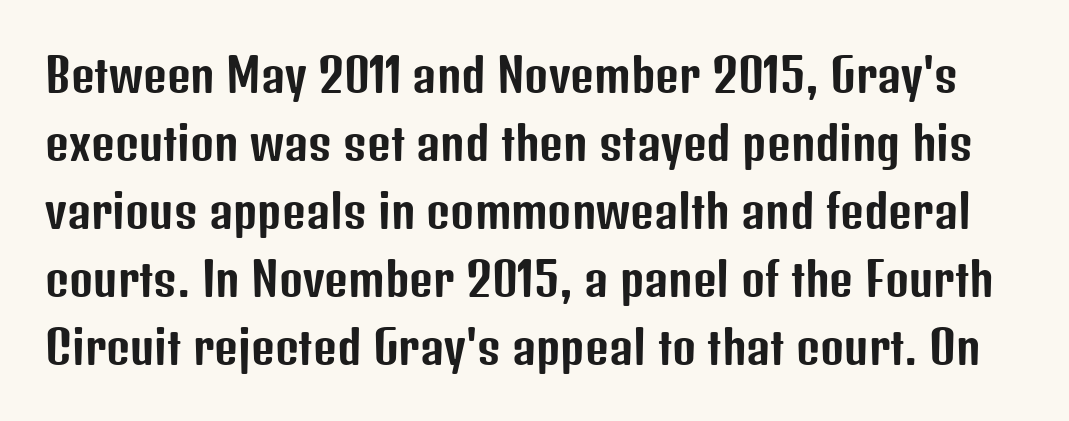
{"serif": "no", "italic": "no", "width": "condensed", "stroke_contrast": "low", "x_height": "medium", "monospaced": "no", "underline": "no", "line_spacing": "normal", "line_spacing_ratio": 1.48, "letter_spacing": "normal", "letter_spacing_em": 0.0, "glyph_px": 46}
